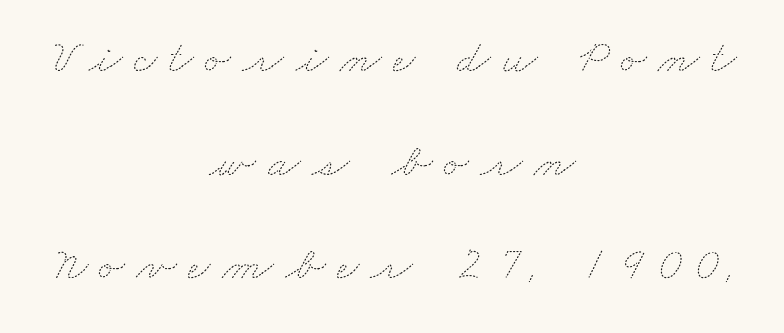
Descender tails drop into unmarked territory. Where is the straight margin? There isn't one; the lines are centered. The rendering uses natural spacing where letterforms have individual widths. Caption: expanded tracking, letters set apart. A light-to-regular cut is what we see here.
